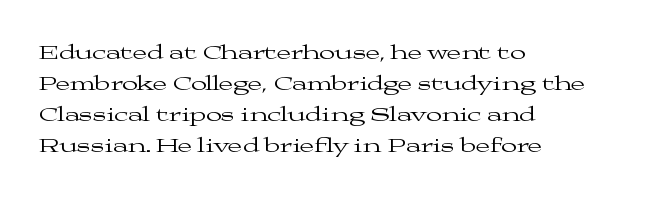
No chunkiness to these letters — they're not bold. The area under the type is left untouched. This rendering uses left alignment, leaving the right contour irregular. The font's upright variant was chosen for this text. Compared with typical body copy, the letter spacing here is the same.
